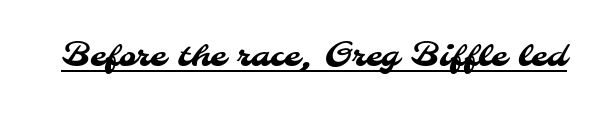
The image shows 33 px sans-serif type; set normal letter spacing, underlined; medium stroke contrast and a small x-height.
